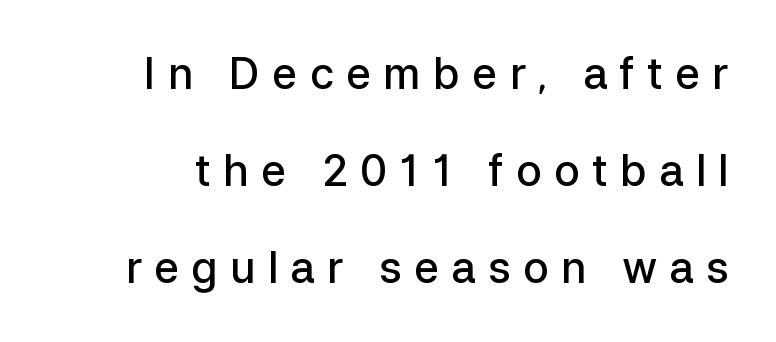
In terms of letterspacing, this is a distinctly airy, spread setting. Rule under the text: the space is simply empty. Think of a printed novel: that variable character pitch is what you see here. These lines stand farther apart than default settings would place them. Posture: vertical.
